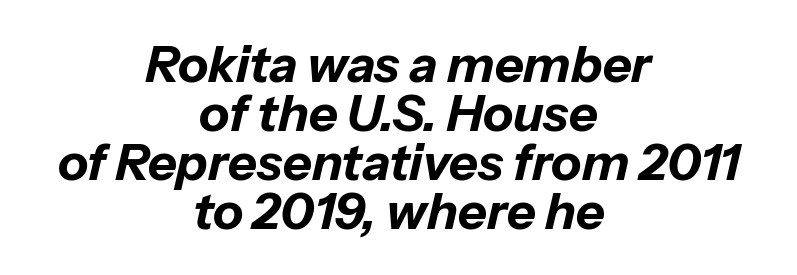
The tracking reads as untouched default to a designer's eye. The rag falls on both sides of this text block equally. Italic: yes, the glyphs are oblique. The rendering uses a small line-height, squeezing the rows.
